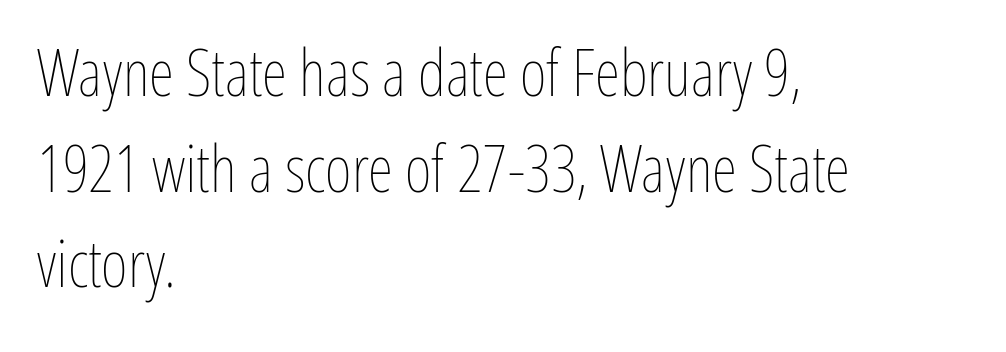
Each letter keeps its own natural width here, so spacing adapts to shape. Each row of text sits above clean, open space. What's the leading like? Ordinary, nothing unusual. The tracking reads as untouched default to a designer's eye.
